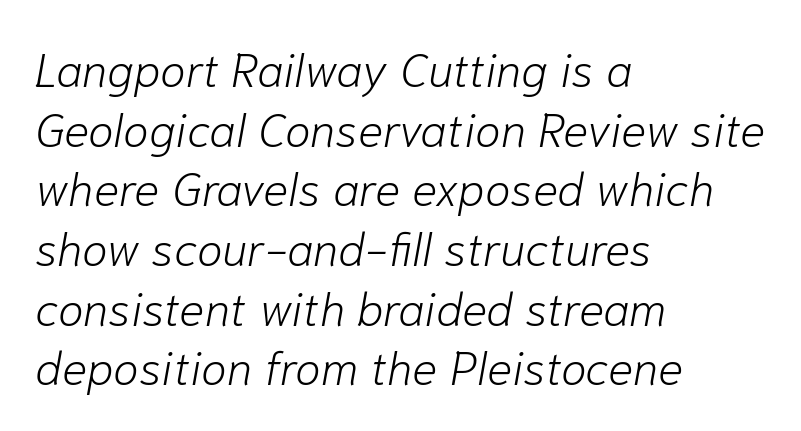
Q: Is the text bold? A: No.
Q: Is the text italic (slanted)? A: Yes, it leans right by about 10 degrees.
Q: Is the text underlined? A: No.
Q: How is the paragraph aligned? A: Left-aligned.
Q: Is the spacing between letters normal or unusually wide? A: Normal.
Q: Is the spacing between lines tight, normal or loose? A: Normal.
Q: Width (condensed, normal, or wide)? A: Normal.
Q: Stroke contrast? A: Low.
Q: x-height? A: Medium.
Q: Monospaced? A: No.
